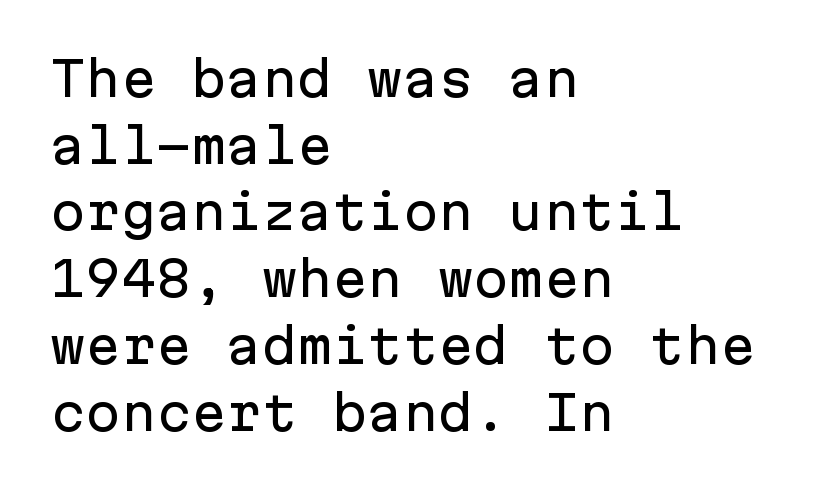
The image shows 47 px sans-serif type, upright, monospaced; set left-aligned, normal line spacing (1.42x), normal letter spacing, not underlined; low stroke contrast and a medium x-height.
